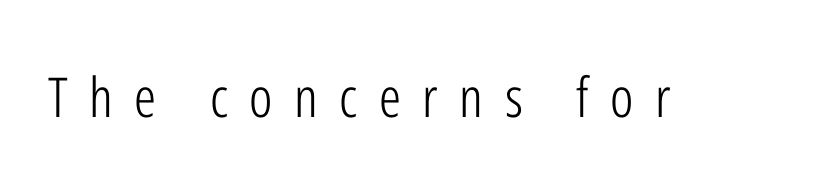
Q: Is the text bold? A: No.
Q: Is the text italic (slanted)? A: No, it is upright.
Q: Is the typeface a serif or a sans-serif typeface? A: Sans-serif.
Q: Is the text underlined? A: No.
Q: Is the spacing between letters normal or unusually wide? A: Unusually wide.
Q: Width (condensed, normal, or wide)? A: Condensed.
Q: Stroke contrast? A: Low.
Q: x-height? A: Medium.
Q: Monospaced? A: No.
